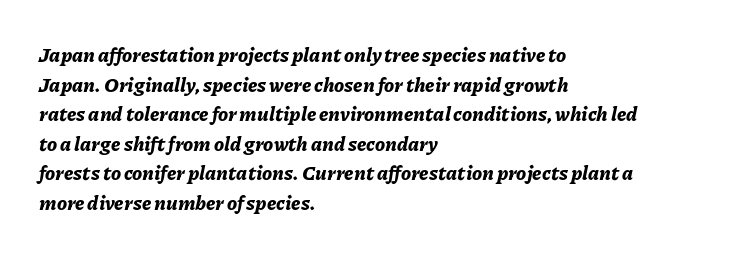
The lettering tilts uniformly, giving the passage an italic look. Between one letter and the next there's only the usual sliver of space. This block has exactly the height ordinary leading produces. Left-aligned paragraph, ragged on the right. The glyphs have the mass of a bold cut. Plain, unruled lines of type.
